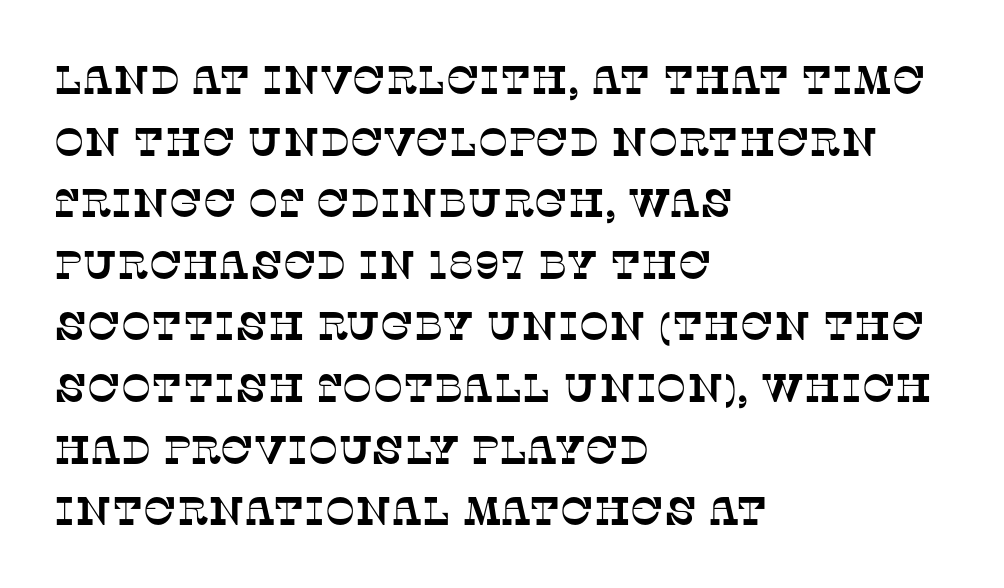
Q: Is the typeface a serif or a sans-serif typeface? A: Serif.
Q: Is the text underlined? A: No.
Q: How is the paragraph aligned? A: Left-aligned.
Q: Is the spacing between letters normal or unusually wide? A: Normal.
Q: Is the spacing between lines tight, normal or loose? A: Normal.
Q: Width (condensed, normal, or wide)? A: Normal.
Q: Stroke contrast? A: Low.
Q: x-height? A: Large.
Q: Monospaced? A: No.
